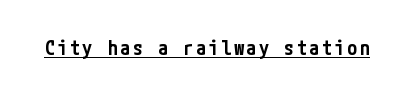
Q: Is the text bold? A: Semi-bold.
Q: Is the text italic (slanted)? A: No, it is upright.
Q: Is the text underlined? A: Yes.
